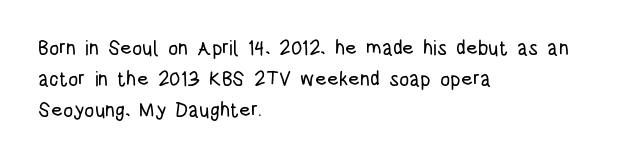
{"italic": "no", "underline": "no", "align": "left", "line_spacing": "normal", "line_spacing_ratio": 1.56, "letter_spacing": "normal", "letter_spacing_em": 0.0, "glyph_px": 20}
